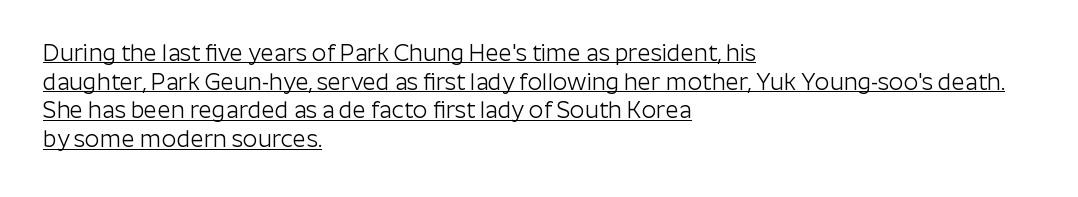
{"italic": "no", "bold": "no", "underline": "yes", "align": "left", "line_spacing": "normal", "line_spacing_ratio": 1.25, "letter_spacing": "normal", "letter_spacing_em": 0.0, "glyph_px": 23}
